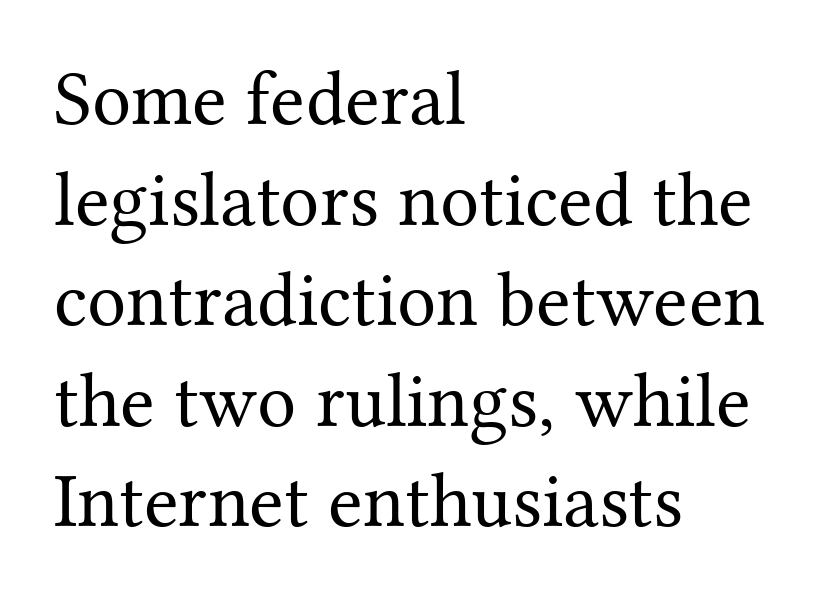
The image shows 78 px regular-weight serif type, upright; set left-aligned, normal line spacing (1.29x), normal letter spacing, not underlined; medium stroke contrast and a medium x-height.
